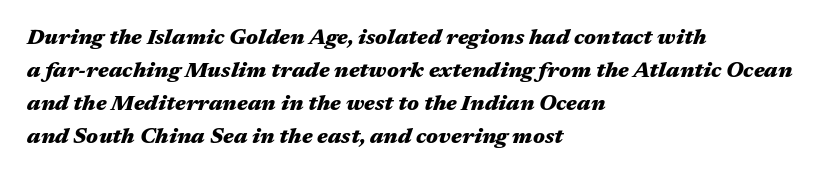
The image shows 22 px bold type, italic (leaning right); set left-aligned, normal line spacing (1.5x), normal letter spacing, not underlined.
